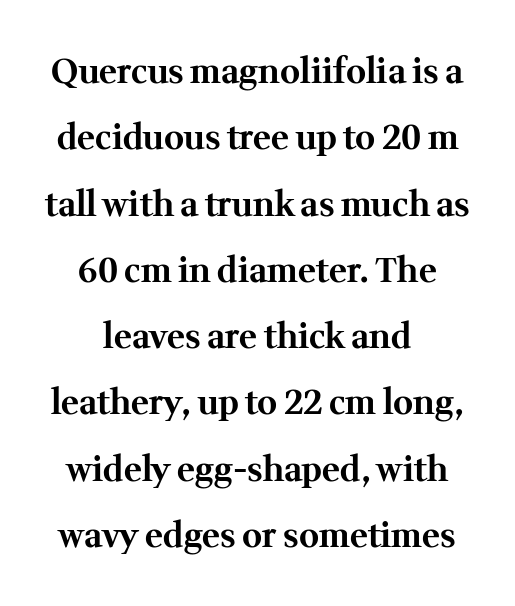
{"serif": "yes", "italic": "no", "bold": "yes", "weight": "bold", "width": "normal", "stroke_contrast": "medium", "x_height": "medium", "monospaced": "no", "underline": "no", "align": "center", "line_spacing": "loose", "line_spacing_ratio": 1.95, "letter_spacing": "normal", "letter_spacing_em": 0.0, "glyph_px": 34}
